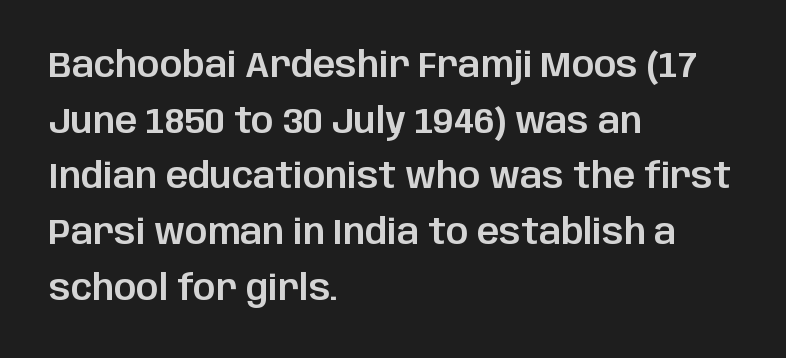
Q: Is the text italic (slanted)? A: No, it is upright.
Q: Is the typeface a serif or a sans-serif typeface? A: Sans-serif.
Q: Is the text underlined? A: No.
Q: How is the paragraph aligned? A: Left-aligned.
Q: Is the spacing between letters normal or unusually wide? A: Normal.
Q: Is the spacing between lines tight, normal or loose? A: Normal.
Q: Width (condensed, normal, or wide)? A: Normal.
Q: Stroke contrast? A: Low.
Q: x-height? A: Large.
Q: Monospaced? A: No.
